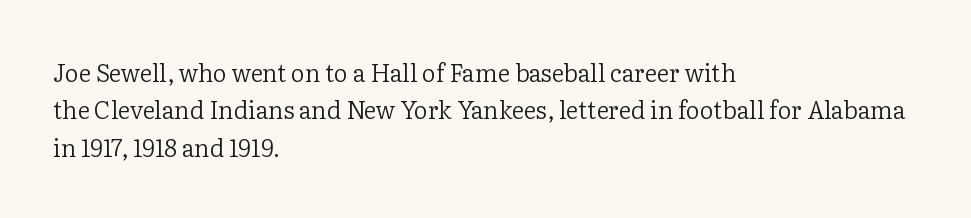
The image shows 24 px text type, upright; set left-aligned, normal line spacing (1.56x), normal letter spacing, not underlined.
